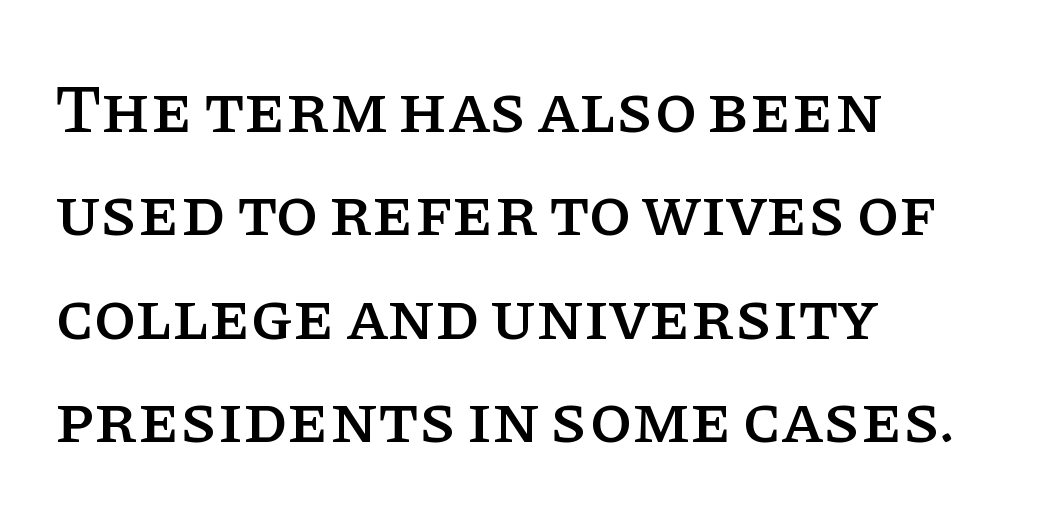
Regarding leading, the lines here are spaced in the standard way. The rendering uses natural spacing where letterforms have individual widths. These lines stack with their left ends in a neat column. What kind of face is this? One with serifs. The font's upright variant was chosen for this text. Nothing unusual about the tracking: characters are spaced as the font intends.
